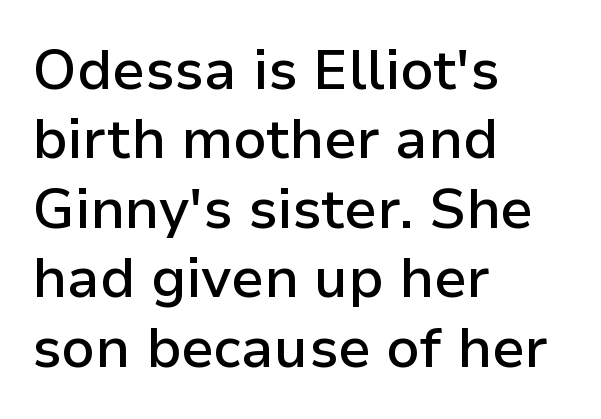
{"serif": "no", "italic": "no", "bold": "semi", "weight": "semibold", "width": "normal", "stroke_contrast": "low", "x_height": "medium", "monospaced": "no", "underline": "no", "align": "left", "line_spacing_ratio": 1.24, "letter_spacing": "normal", "letter_spacing_em": 0.0, "glyph_px": 56}
